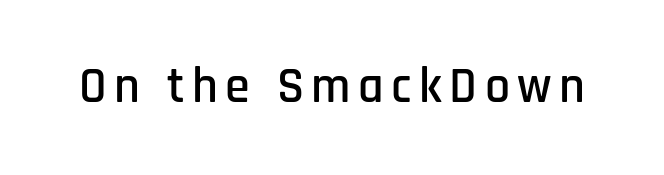
{"serif": "no", "italic": "no", "width": "condensed", "stroke_contrast": "low", "x_height": "large", "monospaced": "no", "underline": "no", "glyph_px": 50}
